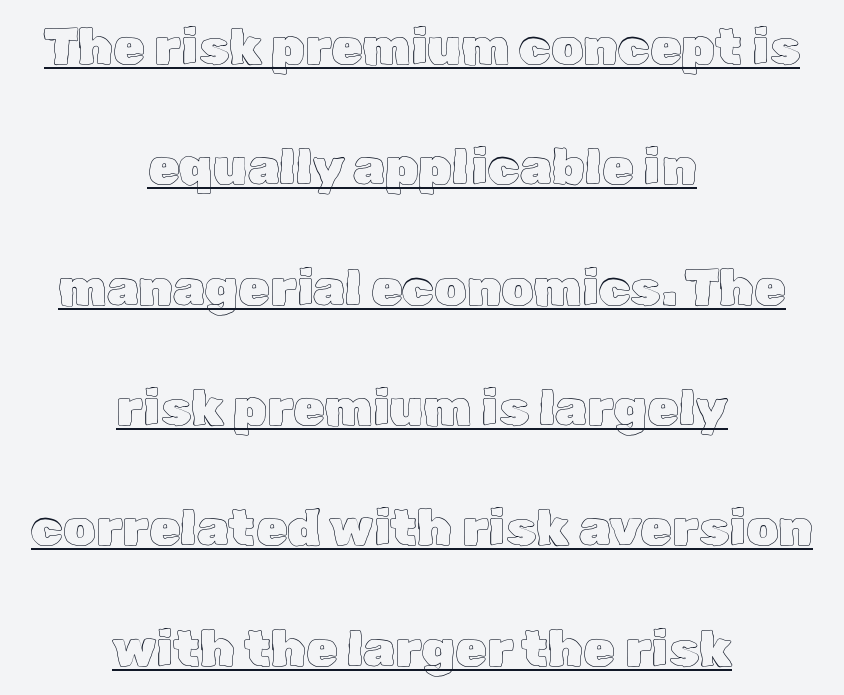
These lines keep a tight, regular rhythm from letter to letter. Compared with typical paragraphs, the rows here are farther apart. Like a heading marked for emphasis, these lines bear an underscore. Notice how the passage keeps no hard edge, just a central spine.
